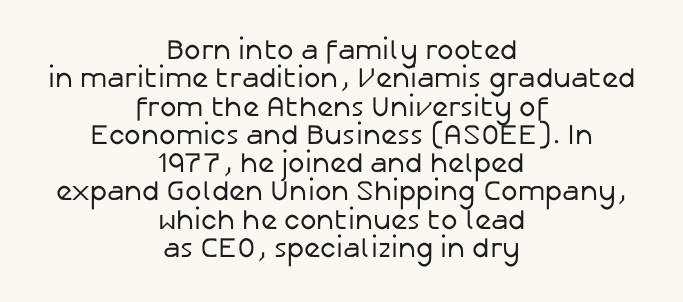
Q: Is the text bold? A: No.
Q: Is the text italic (slanted)? A: No, it is upright.
Q: Is the typeface a serif or a sans-serif typeface? A: Sans-serif.
Q: Is the text underlined? A: No.
Q: How is the paragraph aligned? A: Centered.
Q: Is the spacing between letters normal or unusually wide? A: Normal.
Q: Is the spacing between lines tight, normal or loose? A: Tight.
Q: Width (condensed, normal, or wide)? A: Normal.
Q: Stroke contrast? A: Low.
Q: x-height? A: Medium.
Q: Monospaced? A: No.
